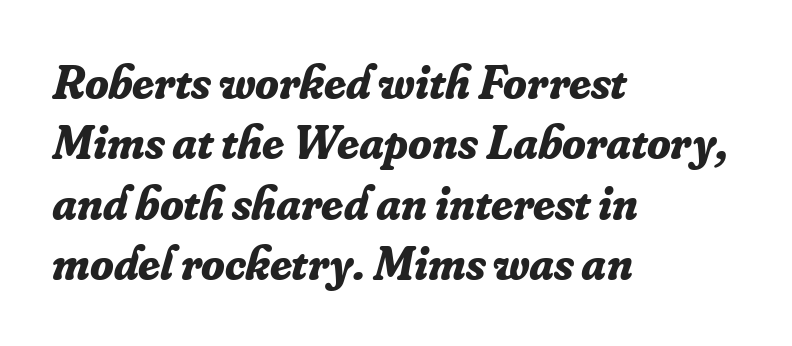
Q: Is the text bold? A: Yes.
Q: Is the text italic (slanted)? A: Yes, it leans right by about 16 degrees.
Q: Is the typeface a serif or a sans-serif typeface? A: Serif.
Q: Is the text underlined? A: No.
Q: How is the paragraph aligned? A: Left-aligned.
Q: Is the spacing between letters normal or unusually wide? A: Normal.
Q: Is the spacing between lines tight, normal or loose? A: Normal.
Q: Width (condensed, normal, or wide)? A: Normal.
Q: Stroke contrast? A: Low.
Q: x-height? A: Small.
Q: Monospaced? A: No.
